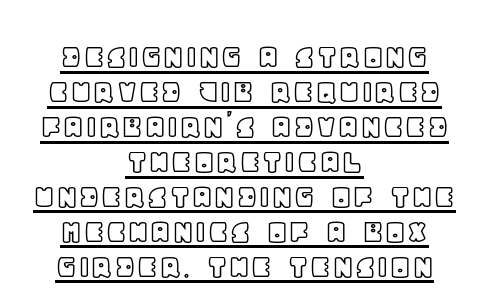
This block would grow much taller if given ordinary leading; it's compressed now. Tracking value appears to be zero — textbook default spacing. Horizontal alignment here is central, giving a formal, balanced look. Ascenders rise straight up at ninety degrees.
